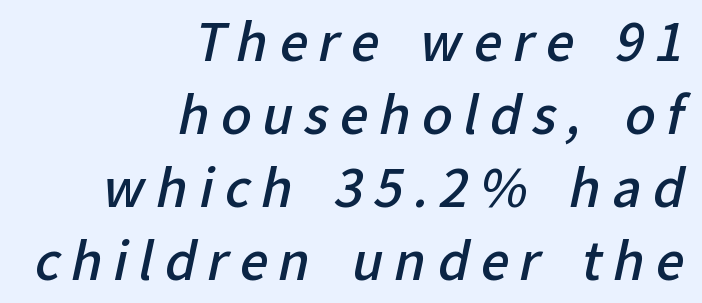
The image shows 51 px semibold sans-serif type; set right-aligned, normal line spacing (1.43x), unusually wide letter spacing (+0.21 em), not underlined; low stroke contrast and a medium x-height.
